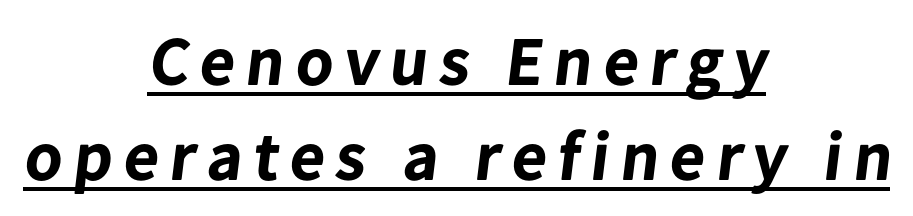
Q: Is the text bold? A: Yes.
Q: Is the typeface a serif or a sans-serif typeface? A: Sans-serif.
Q: Is the text underlined? A: Yes.
Q: How is the paragraph aligned? A: Centered.
Q: Is the spacing between lines tight, normal or loose? A: Normal.
Q: Width (condensed, normal, or wide)? A: Normal.
Q: Stroke contrast? A: Low.
Q: x-height? A: Medium.
Q: Monospaced? A: No.
